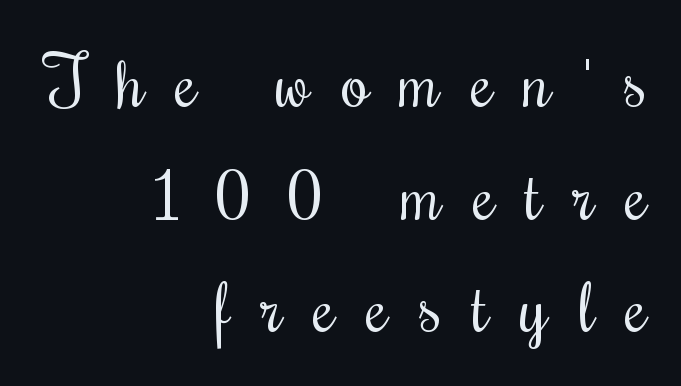
The face used here is proportionally spaced, like ordinary book or web type. Are there feet on the stems? There are — it's a serif. Stroke mass is kept to a normal reading level or below. The specimen omits any rule beneath the text block's lines.
